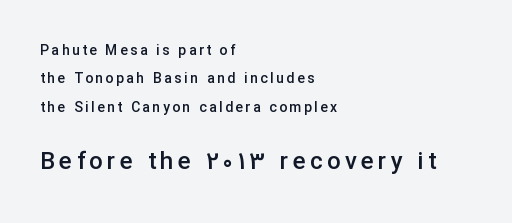
Q: Is the text bold? A: Semi-bold.
Q: Is the text italic (slanted)? A: No, it is upright.
Q: Is the text underlined? A: No.
Q: How is the paragraph aligned? A: Left-aligned.
Q: Is the spacing between lines tight, normal or loose? A: Loose.
Q: Which block of text is set in a larger size, the first (top) or the second (bottom)? A: The second (bottom) one.
